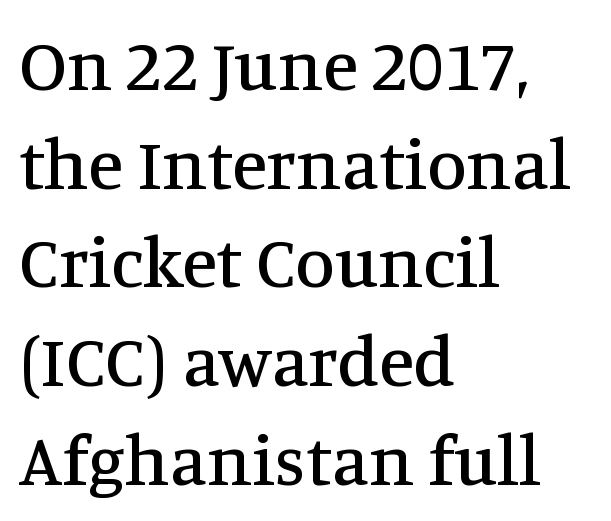
Q: Is the text italic (slanted)? A: No, it is upright.
Q: Is the typeface a serif or a sans-serif typeface? A: Serif.
Q: Is the text underlined? A: No.
Q: How is the paragraph aligned? A: Left-aligned.
Q: Is the spacing between letters normal or unusually wide? A: Normal.
Q: Is the spacing between lines tight, normal or loose? A: Normal.
Q: Width (condensed, normal, or wide)? A: Normal.
Q: Stroke contrast? A: Medium.
Q: x-height? A: Large.
Q: Monospaced? A: No.
